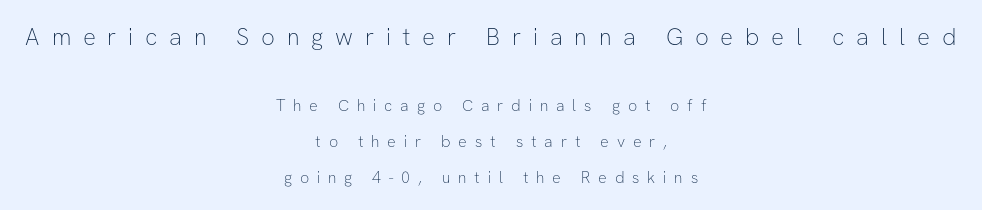
Q: Is the text bold? A: No.
Q: Is the text italic (slanted)? A: No, it is upright.
Q: Is the text underlined? A: No.
Q: How is the paragraph aligned? A: Centered.
Q: Is the spacing between letters normal or unusually wide? A: Unusually wide.
Q: Is the spacing between lines tight, normal or loose? A: Loose.
Q: Which block of text is set in a larger size, the first (top) or the second (bottom)? A: The first (top) one.
